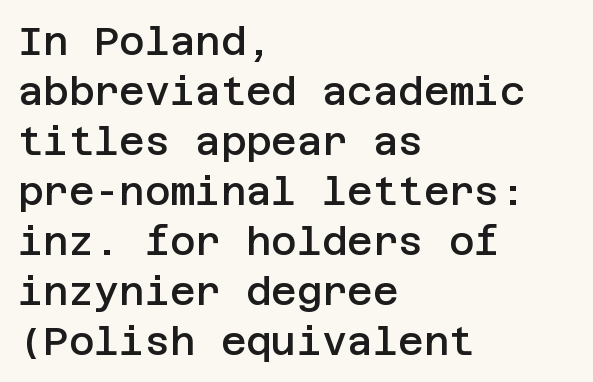
Q: Is the text bold? A: Semi-bold.
Q: Is the text italic (slanted)? A: No, it is upright.
Q: Is the typeface a serif or a sans-serif typeface? A: Sans-serif.
Q: Is the text underlined? A: No.
Q: How is the paragraph aligned? A: Left-aligned.
Q: Is the spacing between letters normal or unusually wide? A: Normal.
Q: Is the spacing between lines tight, normal or loose? A: Normal.
Q: Width (condensed, normal, or wide)? A: Normal.
Q: Stroke contrast? A: Low.
Q: x-height? A: Large.
